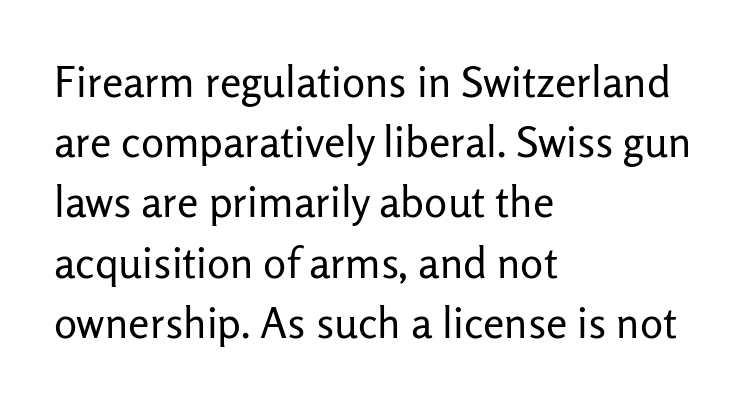
Q: Is the text bold? A: No.
Q: Is the text italic (slanted)? A: No, it is upright.
Q: Is the typeface a serif or a sans-serif typeface? A: Sans-serif.
Q: Is the text underlined? A: No.
Q: How is the paragraph aligned? A: Left-aligned.
Q: Is the spacing between letters normal or unusually wide? A: Normal.
Q: Is the spacing between lines tight, normal or loose? A: Normal.
Q: Width (condensed, normal, or wide)? A: Normal.
Q: Stroke contrast? A: Low.
Q: x-height? A: Medium.
Q: Monospaced? A: No.
